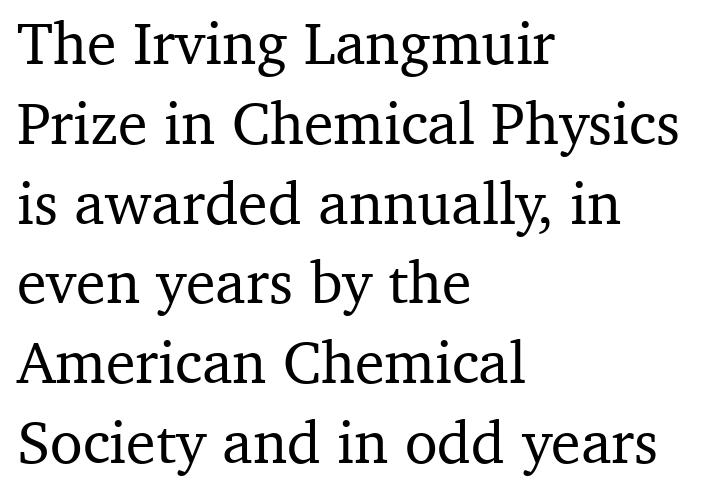
The words here are not underlined. Each letter keeps its own natural width here, so spacing adapts to shape. Does the lettering tilt? It doesn't — this is upright. Short and long lines alike share a common starting point at left. Glyph-to-glyph distance matches everyday printed text. Compared with typical paragraphs, the rows here are spaced about the same.
